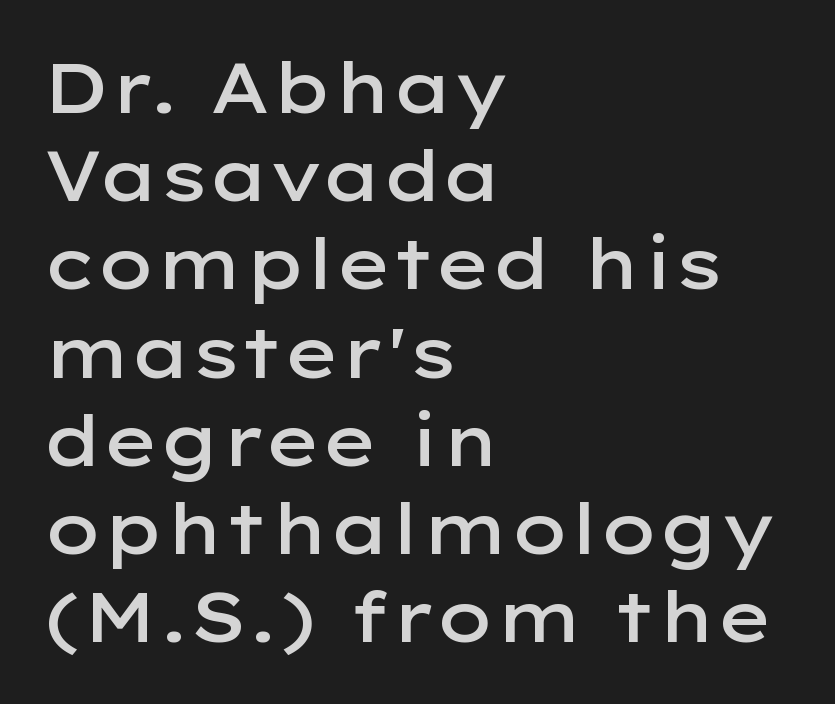
Notice how the passage keeps a crisp vertical edge on the left only. You could not count columns in this text — the font is proportionally spaced. Style check: upright. I'd call this a sans setting — the letters go barefoot.
